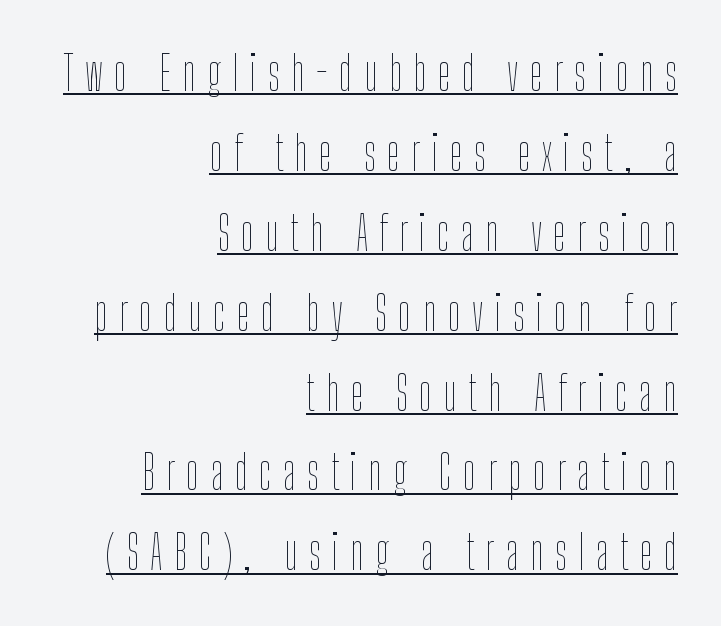
Q: Is the text bold? A: No.
Q: Is the text italic (slanted)? A: No, it is upright.
Q: Is the text underlined? A: Yes.
Q: How is the paragraph aligned? A: Right-aligned.
Q: Is the spacing between letters normal or unusually wide? A: Unusually wide.
Q: Is the spacing between lines tight, normal or loose? A: Normal.
Q: Width (condensed, normal, or wide)? A: Condensed.
Q: Stroke contrast? A: Low.
Q: x-height? A: Medium.
Q: Monospaced? A: No.
